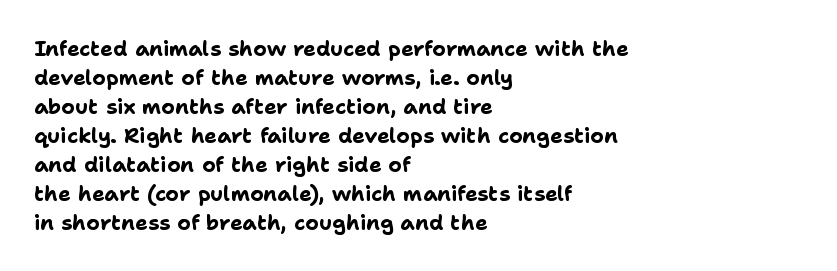
Q: Is the text bold? A: Yes.
Q: Is the text italic (slanted)? A: No, it is upright.
Q: Is the text underlined? A: No.
Q: How is the paragraph aligned? A: Left-aligned.
Q: Is the spacing between letters normal or unusually wide? A: Normal.
Q: Is the spacing between lines tight, normal or loose? A: Normal.
